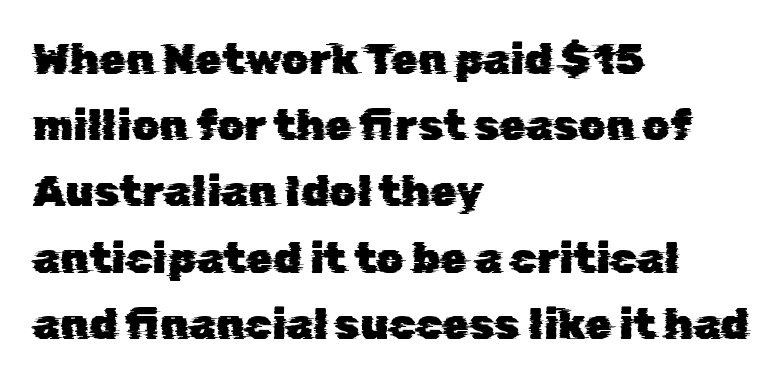
The text block is weighted toward the left margin, trailing off unevenly rightward. No word sits above an underline. Letter spacing: default. This sample has the flowing, uneven cadence of proportional lettering. Evenly set lines give the paragraph a standard silhouette. Check where the strokes stop: nothing finishes them off — pure sans.
